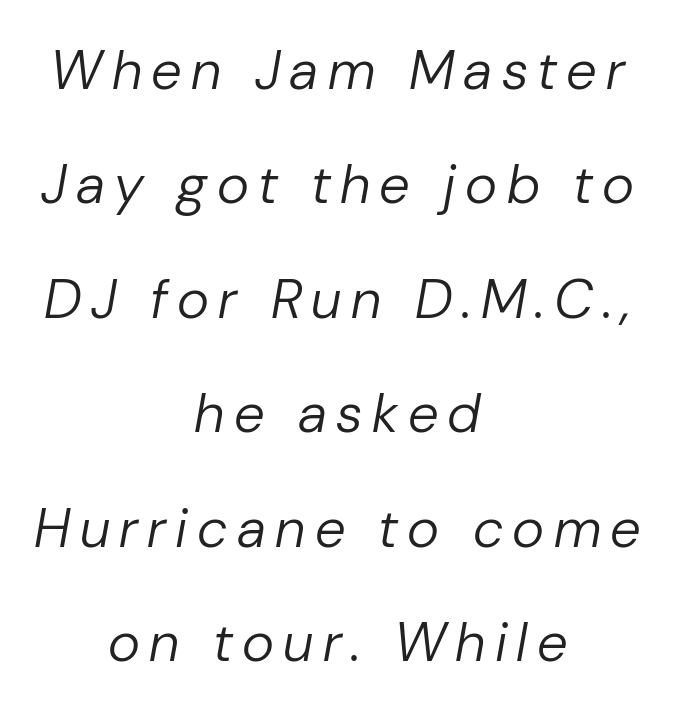
Q: Is the text bold? A: No.
Q: Is the text italic (slanted)? A: Yes, it leans right by about 10 degrees.
Q: Is the text underlined? A: No.
Q: How is the paragraph aligned? A: Centered.
Q: Is the spacing between lines tight, normal or loose? A: Loose.
Q: Width (condensed, normal, or wide)? A: Normal.
Q: Stroke contrast? A: Low.
Q: x-height? A: Medium.
Q: Monospaced? A: No.
